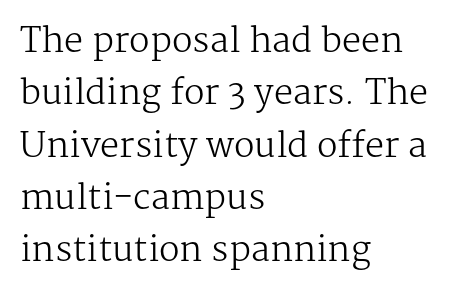
The rendering keeps characters at their native spacing. The rendering anchors every line to the left-hand side. These glyphs show unthickened strokes, regular width or finer. Designer's note — italics off, roman on. Check the space under the baseline: it is left empty. Each letter keeps its own natural width here, so spacing adapts to shape.
